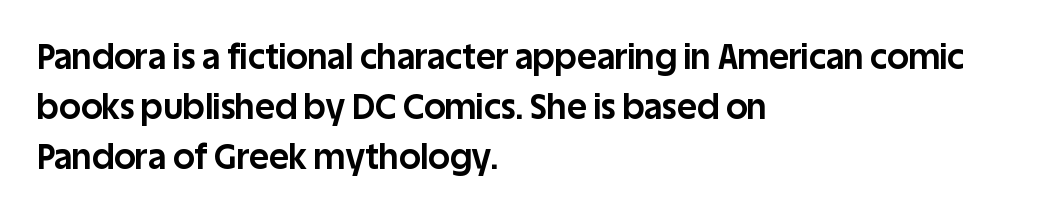
The typeface chosen for these lines omits serifs. The face used here is rendered with its standard letterfit. These lines carry a lot of weight — the face is fully bold. The rendering uses natural spacing where letterforms have individual widths.
